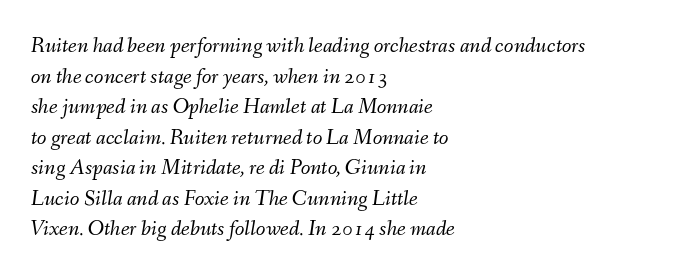
No chunkiness to these letters — they're not bold. Is the letter spacing exaggerated? No — it looks like the ordinary default. A bare baseline throughout the passage. Is the block centered? No — it sits flush against the left margin. Designer's note — italics engaged. Regarding leading, the lines here are spaced in the standard way.
